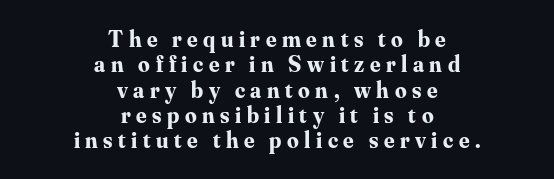
{"italic": "no", "bold": "yes", "underline": "no", "align": "center", "line_spacing": "tight", "line_spacing_ratio": 1.1, "letter_spacing": "wide", "letter_spacing_em": 0.24, "glyph_px": 23}
